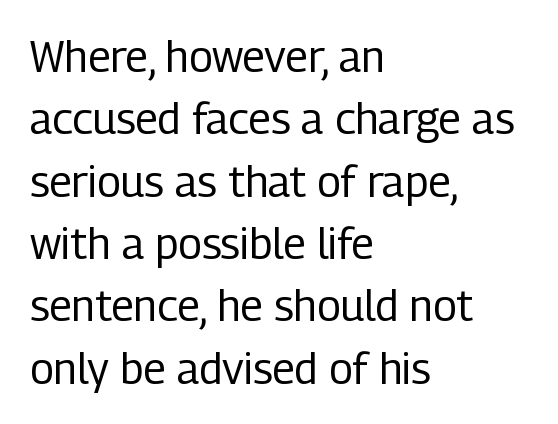
{"serif": "no", "italic": "no", "bold": "no", "weight": "regular", "width": "condensed", "stroke_contrast": "low", "x_height": "medium", "monospaced": "no", "underline": "no", "align": "left", "line_spacing": "normal", "line_spacing_ratio": 1.45, "letter_spacing": "normal", "letter_spacing_em": 0.0, "glyph_px": 43}
